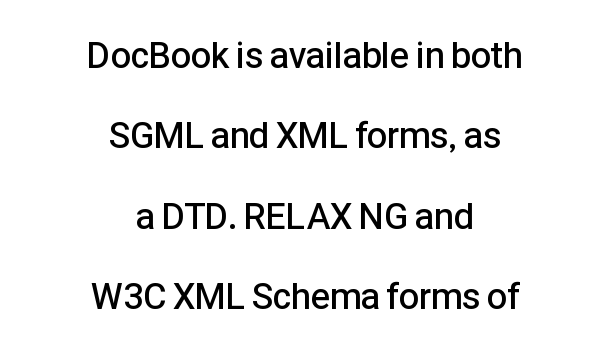
The image shows 36 px semibold sans-serif type, upright; set centered, loose line spacing (2.23x), normal letter spacing, not underlined; low stroke contrast and a medium x-height.
